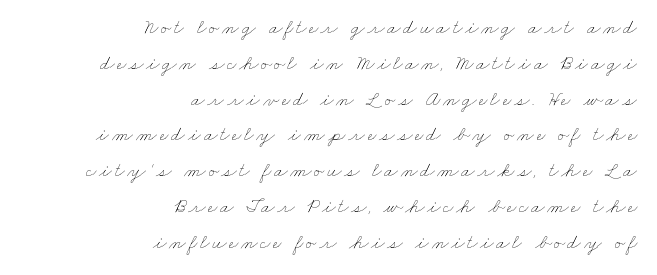
{"bold": "no", "underline": "no", "align": "right", "line_spacing_ratio": 1.79, "glyph_px": 20}
